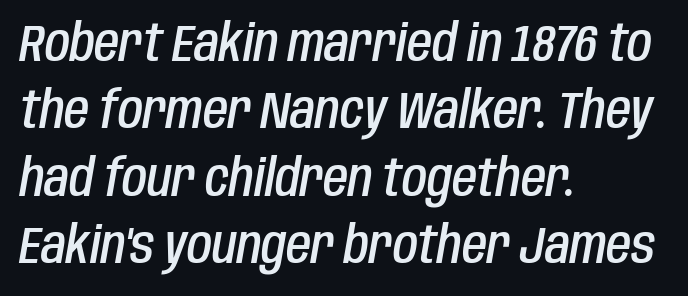
{"italic": "yes", "lean": "right", "slant_degrees": 10, "bold": "semi", "weight": "semibold", "width": "condensed", "stroke_contrast": "low", "x_height": "large", "monospaced": "no", "underline": "no", "align": "left", "line_spacing": "normal", "line_spacing_ratio": 1.32, "letter_spacing": "normal", "letter_spacing_em": 0.0, "glyph_px": 51}
